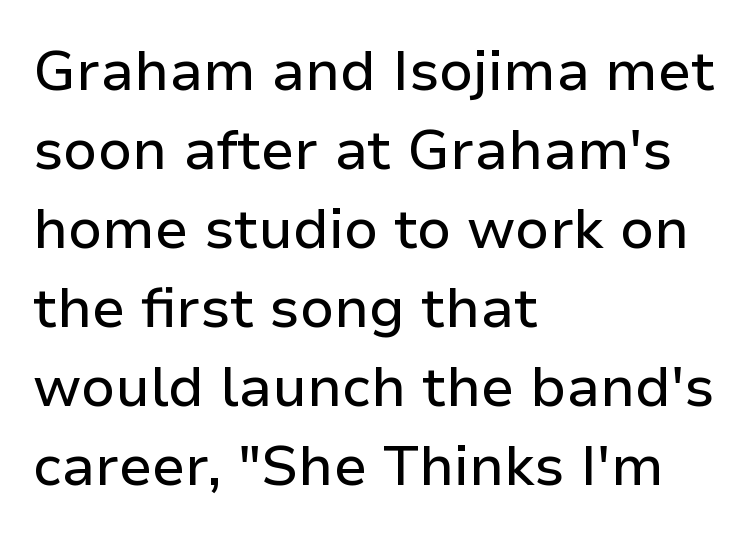
{"serif": "no", "italic": "no", "width": "normal", "stroke_contrast": "low", "x_height": "medium", "monospaced": "no", "underline": "no", "align": "left", "line_spacing": "normal", "line_spacing_ratio": 1.41, "letter_spacing": "normal", "letter_spacing_em": 0.0, "glyph_px": 56}
